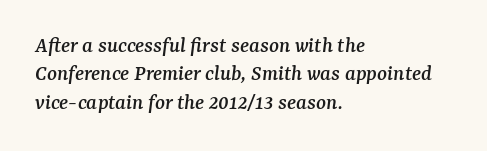
The image shows 23 px text type, italic (leaning right); set left-aligned, line spacing 1.23x, normal letter spacing, not underlined.
